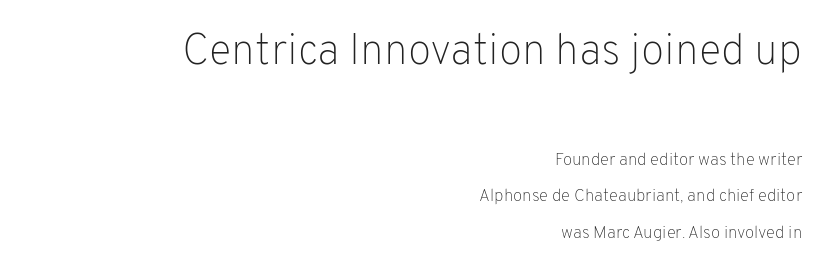
Q: Is the text bold? A: No.
Q: Is the text italic (slanted)? A: No, it is upright.
Q: Is the typeface a serif or a sans-serif typeface? A: Sans-serif.
Q: Is the text underlined? A: No.
Q: How is the paragraph aligned? A: Right-aligned.
Q: Is the spacing between letters normal or unusually wide? A: Normal.
Q: Is the spacing between lines tight, normal or loose? A: Loose.
Q: Which block of text is set in a larger size, the first (top) or the second (bottom)? A: The first (top) one.
Q: Width (condensed, normal, or wide)? A: Normal.
Q: Stroke contrast? A: Low.
Q: x-height? A: Medium.
Q: Monospaced? A: No.
